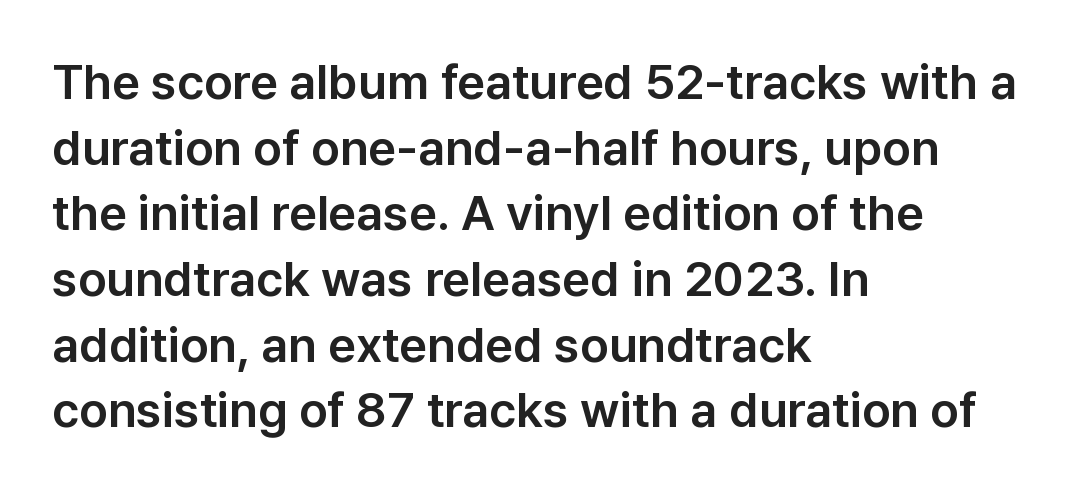
{"serif": "no", "italic": "no", "width": "normal", "stroke_contrast": "low", "x_height": "medium", "monospaced": "no", "underline": "no", "align": "left", "line_spacing": "normal", "line_spacing_ratio": 1.34, "letter_spacing": "normal", "letter_spacing_em": 0.0, "glyph_px": 49}
